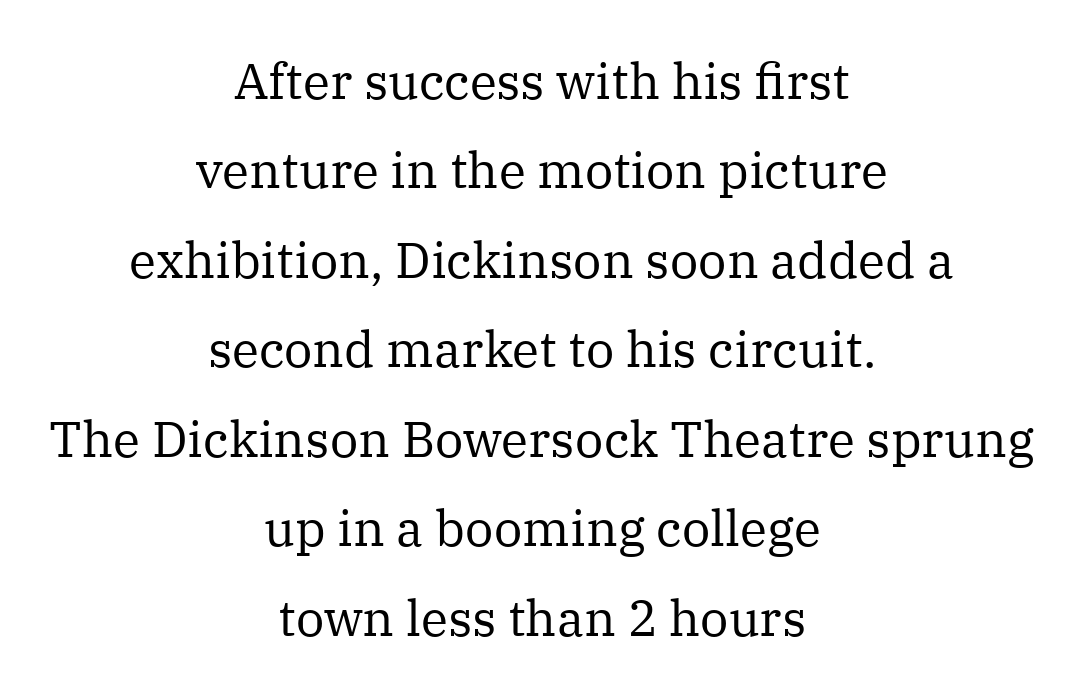
{"serif": "yes", "italic": "no", "bold": "no", "weight": "regular", "width": "normal", "stroke_contrast": "medium", "x_height": "medium", "monospaced": "no", "underline": "no", "align": "center", "line_spacing_ratio": 1.79, "letter_spacing": "normal", "letter_spacing_em": 0.0, "glyph_px": 50}
